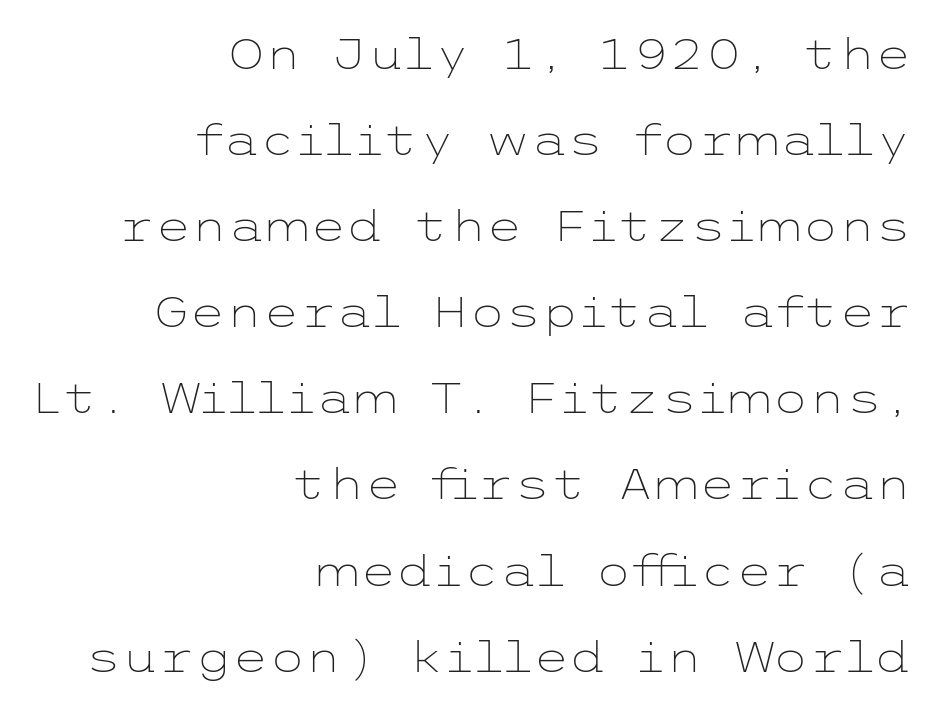
Q: Is the text bold? A: No.
Q: Is the text italic (slanted)? A: No, it is upright.
Q: Is the typeface a serif or a sans-serif typeface? A: Sans-serif.
Q: Is the text underlined? A: No.
Q: How is the paragraph aligned? A: Right-aligned.
Q: Is the spacing between letters normal or unusually wide? A: Normal.
Q: Is the spacing between lines tight, normal or loose? A: Loose.
Q: Width (condensed, normal, or wide)? A: Wide.
Q: Stroke contrast? A: Low.
Q: x-height? A: Medium.
